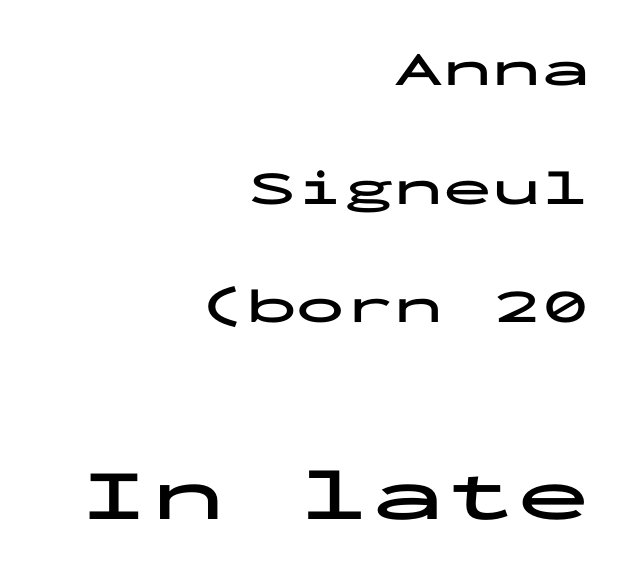
Q: Is the text bold? A: Yes.
Q: Is the text italic (slanted)? A: No, it is upright.
Q: Is the typeface a serif or a sans-serif typeface? A: Sans-serif.
Q: Is the text underlined? A: No.
Q: How is the paragraph aligned? A: Right-aligned.
Q: Is the spacing between letters normal or unusually wide? A: Normal.
Q: Is the spacing between lines tight, normal or loose? A: Loose.
Q: Which block of text is set in a larger size, the first (top) or the second (bottom)? A: The second (bottom) one.
Q: Width (condensed, normal, or wide)? A: Wide.
Q: Stroke contrast? A: Low.
Q: x-height? A: Medium.
Q: Monospaced? A: Yes.
